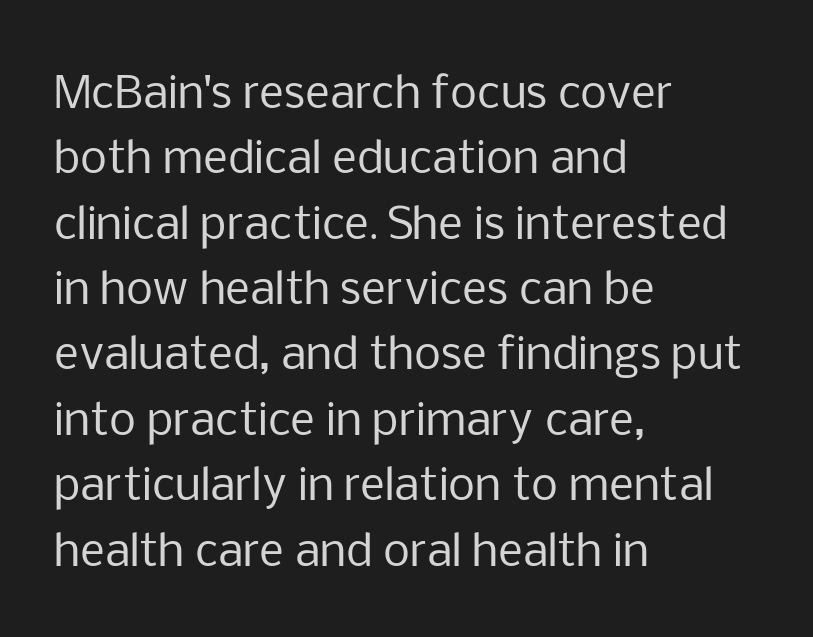
{"serif": "no", "italic": "no", "bold": "no", "weight": "regular", "width": "normal", "stroke_contrast": "low", "x_height": "medium", "monospaced": "no", "underline": "no", "align": "left", "line_spacing": "normal", "line_spacing_ratio": 1.52, "letter_spacing": "normal", "letter_spacing_em": 0.0, "glyph_px": 43}
